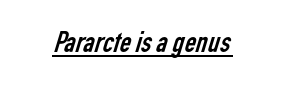
{"serif": "no", "bold": "no", "weight": "regular", "width": "condensed", "stroke_contrast": "low", "x_height": "medium", "monospaced": "no", "underline": "yes", "letter_spacing": "normal", "letter_spacing_em": 0.0, "glyph_px": 31}
